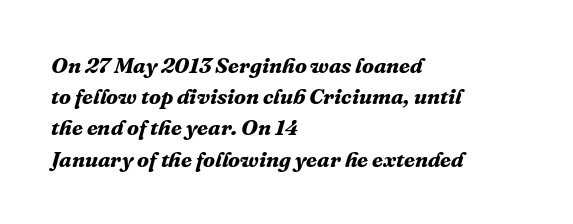
The image shows 22 px bold type, italic (leaning right); set left-aligned, normal line spacing (1.42x), normal letter spacing, not underlined.
